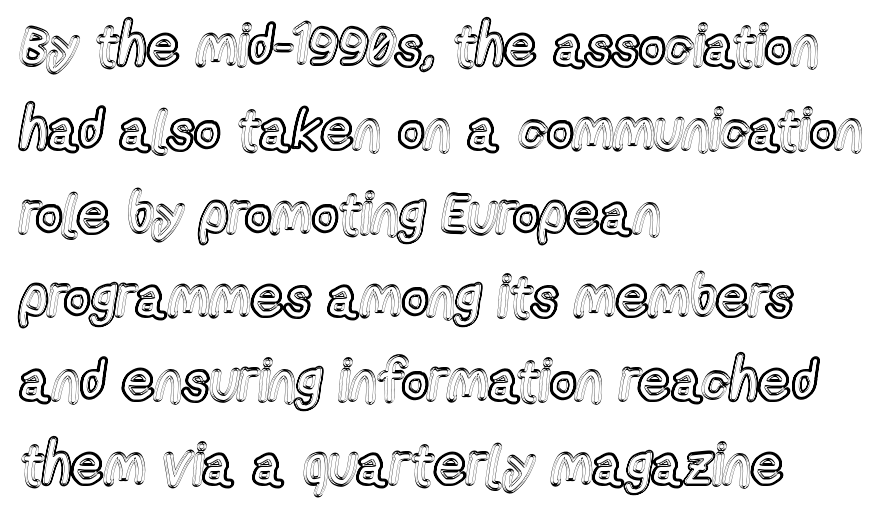
Q: Is the text italic (slanted)? A: Yes.
Q: Is the text underlined? A: No.
Q: How is the paragraph aligned? A: Left-aligned.
Q: Is the spacing between letters normal or unusually wide? A: Normal.
Q: Is the spacing between lines tight, normal or loose? A: Normal.
Q: Width (condensed, normal, or wide)? A: Condensed.
Q: x-height? A: Medium.
Q: Monospaced? A: No.
